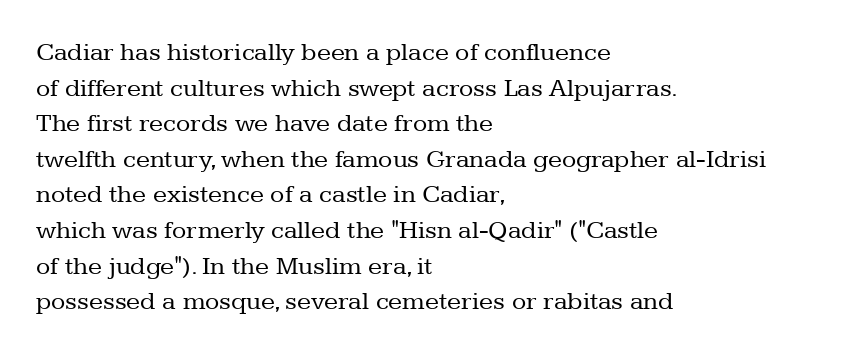
{"italic": "no", "bold": "no", "underline": "no", "align": "left", "line_spacing": "normal", "line_spacing_ratio": 1.37, "letter_spacing": "normal", "letter_spacing_em": 0.0, "glyph_px": 26}
